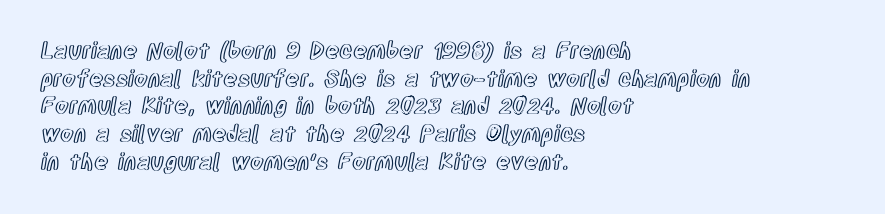
The image shows 22 px text type; set left-aligned, normal line spacing (1.26x), normal letter spacing, not underlined.
